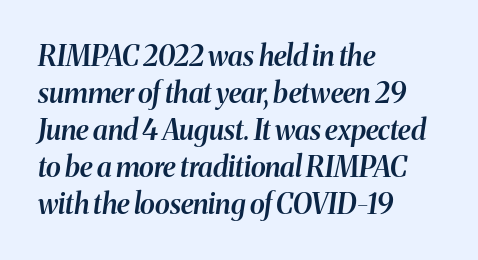
Q: Is the text bold? A: Semi-bold.
Q: Is the text italic (slanted)? A: Yes, it leans right by about 8 degrees.
Q: Is the text underlined? A: No.
Q: How is the paragraph aligned? A: Left-aligned.
Q: Is the spacing between letters normal or unusually wide? A: Normal.
Q: Is the spacing between lines tight, normal or loose? A: Normal.
Q: Width (condensed, normal, or wide)? A: Normal.
Q: Stroke contrast? A: Medium.
Q: x-height? A: Medium.
Q: Monospaced? A: No.
